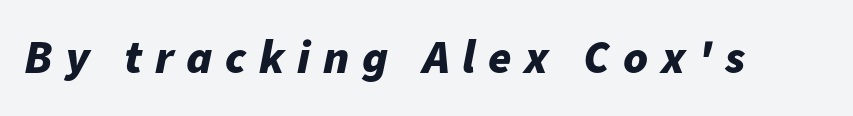
Spacing verdict: proportional, widths tailored to each character. Tracking here is generous; glyphs stand well apart from one another. Lines of text with bare space underneath. Bold? Absolutely — the strokes are thick and heavy. Style check: oblique.
